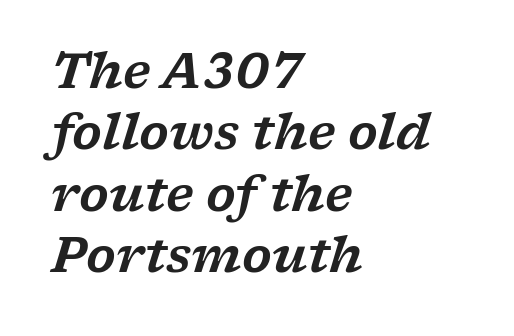
Q: Is the text italic (slanted)? A: Yes, it leans right by about 17 degrees.
Q: Is the typeface a serif or a sans-serif typeface? A: Serif.
Q: Is the text underlined? A: No.
Q: How is the paragraph aligned? A: Left-aligned.
Q: Is the spacing between letters normal or unusually wide? A: Normal.
Q: Is the spacing between lines tight, normal or loose? A: Normal.
Q: Width (condensed, normal, or wide)? A: Wide.
Q: Stroke contrast? A: Low.
Q: x-height? A: Medium.
Q: Monospaced? A: No.
